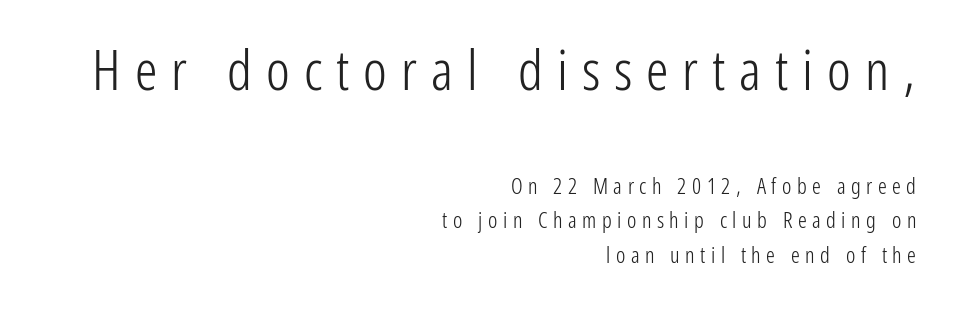
The image shows 56 px light, condensed sans-serif type, upright; set right-aligned, normal line spacing (1.57x), unusually wide letter spacing (+0.25 em), not underlined; the first (top) block is 2.55x larger; low stroke contrast and a medium x-height.
